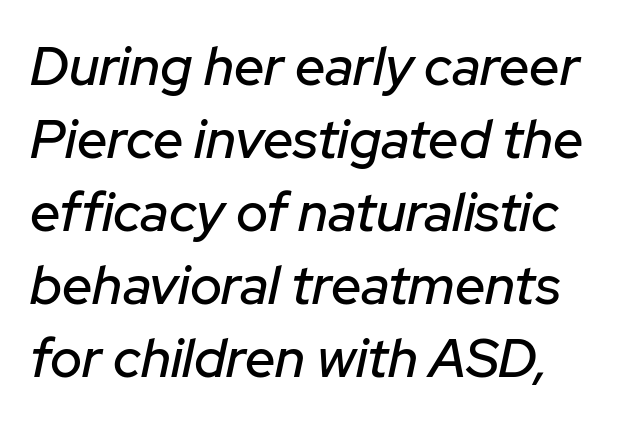
The image shows 54 px text type, italic (leaning right); set normal line spacing (1.35x), normal letter spacing, not underlined; low stroke contrast and a medium x-height.
